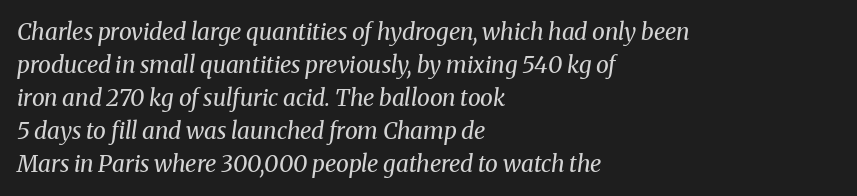
Q: Is the text bold? A: No.
Q: Is the text italic (slanted)? A: Yes, it leans right by about 8 degrees.
Q: Is the text underlined? A: No.
Q: How is the paragraph aligned? A: Left-aligned.
Q: Is the spacing between letters normal or unusually wide? A: Normal.
Q: Is the spacing between lines tight, normal or loose? A: Normal.
